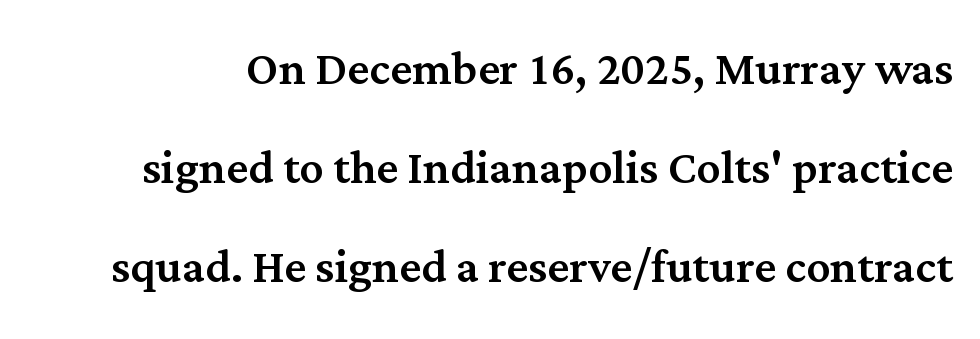
The image shows 60 px serif type, upright; set normal line spacing (1.65x), normal letter spacing, not underlined; medium stroke contrast and a medium x-height.
